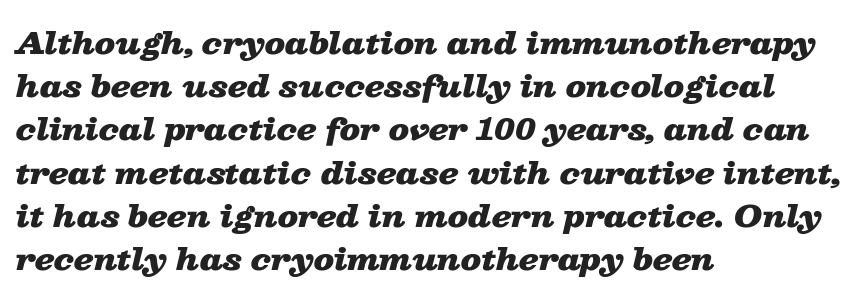
{"italic": "yes", "lean": "right", "slant_degrees": 13, "bold": "yes", "weight": "heavy", "width": "wide", "stroke_contrast": "low", "x_height": "medium", "monospaced": "no", "underline": "no", "align": "left", "line_spacing": "normal", "line_spacing_ratio": 1.44, "letter_spacing": "normal", "letter_spacing_em": 0.0, "glyph_px": 30}
